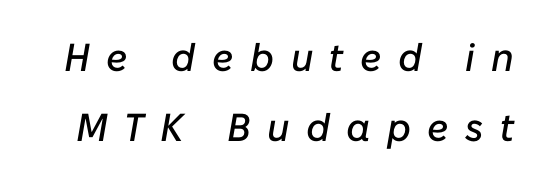
Q: Is the text italic (slanted)? A: Yes, it leans right by about 10 degrees.
Q: Is the text underlined? A: No.
Q: Is the spacing between letters normal or unusually wide? A: Unusually wide.
Q: Width (condensed, normal, or wide)? A: Normal.
Q: Stroke contrast? A: Low.
Q: x-height? A: Medium.
Q: Monospaced? A: No.
